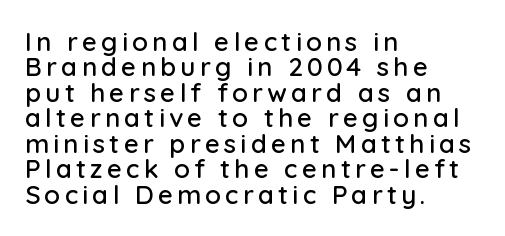
{"italic": "no", "underline": "no", "align": "left", "line_spacing": "tight", "line_spacing_ratio": 0.98, "glyph_px": 26}
